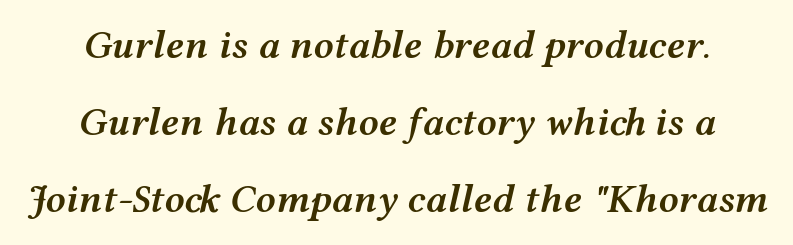
The image shows 40 px semibold, wide type, italic (leaning right); set centered, loose line spacing (1.93x), normal letter spacing, not underlined; medium stroke contrast and a medium x-height.
